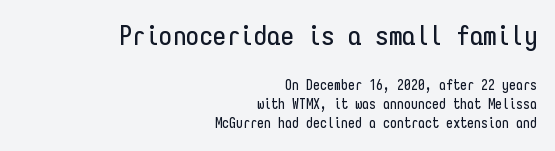
{"italic": "no", "underline": "no", "align": "right", "line_spacing": "normal", "line_spacing_ratio": 1.36, "letter_spacing": "normal", "letter_spacing_em": 0.0, "larger_block": "first", "size_ratio": 1.93, "glyph_px": 27}
